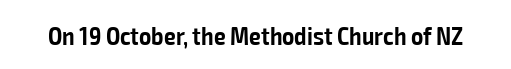
Q: Is the text bold? A: Semi-bold.
Q: Is the text italic (slanted)? A: No, it is upright.
Q: Is the text underlined? A: No.
Q: Is the spacing between letters normal or unusually wide? A: Normal.
